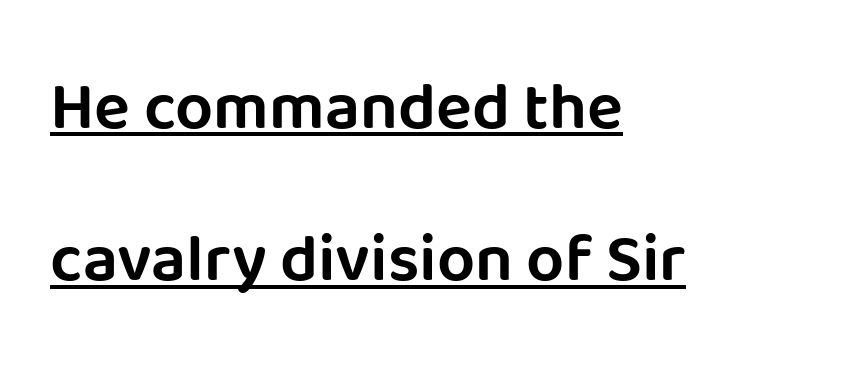
{"serif": "no", "italic": "no", "width": "normal", "stroke_contrast": "low", "x_height": "large", "monospaced": "no", "underline": "yes", "align": "left", "line_spacing": "loose", "line_spacing_ratio": 2.27, "letter_spacing": "normal", "letter_spacing_em": 0.0, "glyph_px": 67}
